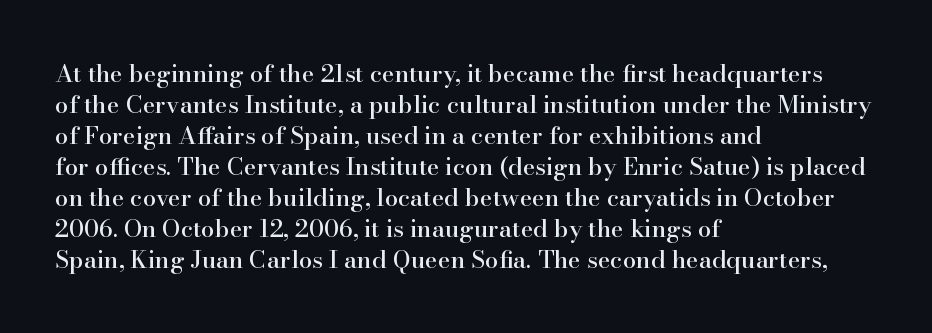
The image shows 24 px text type, upright; set left-aligned, normal line spacing (1.29x), normal letter spacing, not underlined.
